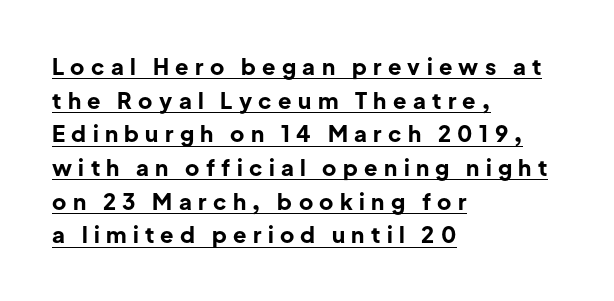
The image shows 22 px bold type, upright; set left-aligned, normal line spacing (1.53x), unusually wide letter spacing (+0.29 em), underlined.
